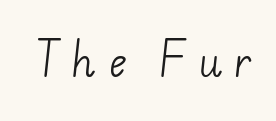
Q: Is the text bold? A: No.
Q: Is the typeface a serif or a sans-serif typeface? A: Sans-serif.
Q: Is the text underlined? A: No.
Q: Is the spacing between letters normal or unusually wide? A: Unusually wide.
Q: Width (condensed, normal, or wide)? A: Normal.
Q: Stroke contrast? A: Low.
Q: x-height? A: Small.
Q: Monospaced? A: No.
